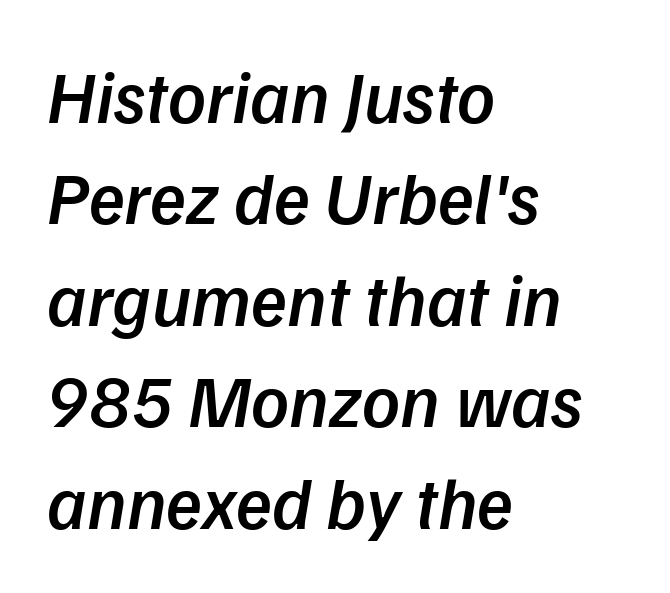
Q: Is the text bold? A: Semi-bold.
Q: Is the text italic (slanted)? A: Yes, it leans right by about 9 degrees.
Q: Is the text underlined? A: No.
Q: How is the paragraph aligned? A: Left-aligned.
Q: Is the spacing between letters normal or unusually wide? A: Normal.
Q: Is the spacing between lines tight, normal or loose? A: Normal.
Q: Width (condensed, normal, or wide)? A: Normal.
Q: Stroke contrast? A: Low.
Q: x-height? A: Medium.
Q: Monospaced? A: No.
